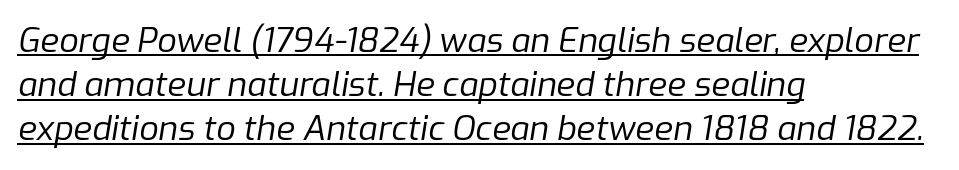
The image shows 34 px regular-weight type, italic (leaning right); set left-aligned, normal line spacing (1.3x), normal letter spacing, underlined; low stroke contrast and a medium x-height.
